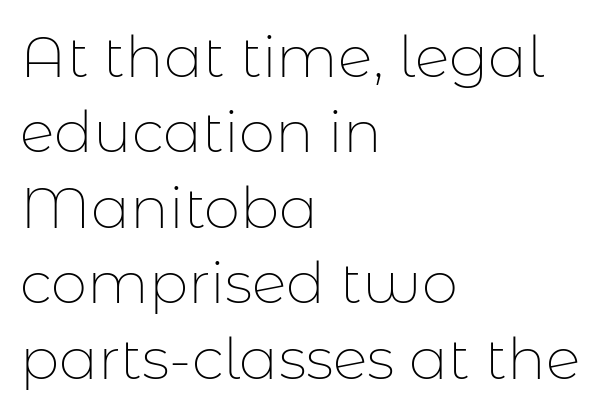
The image shows 58 px thin sans-serif type, upright; set left-aligned, normal line spacing (1.3x), normal letter spacing, not underlined; low stroke contrast and a medium x-height.
